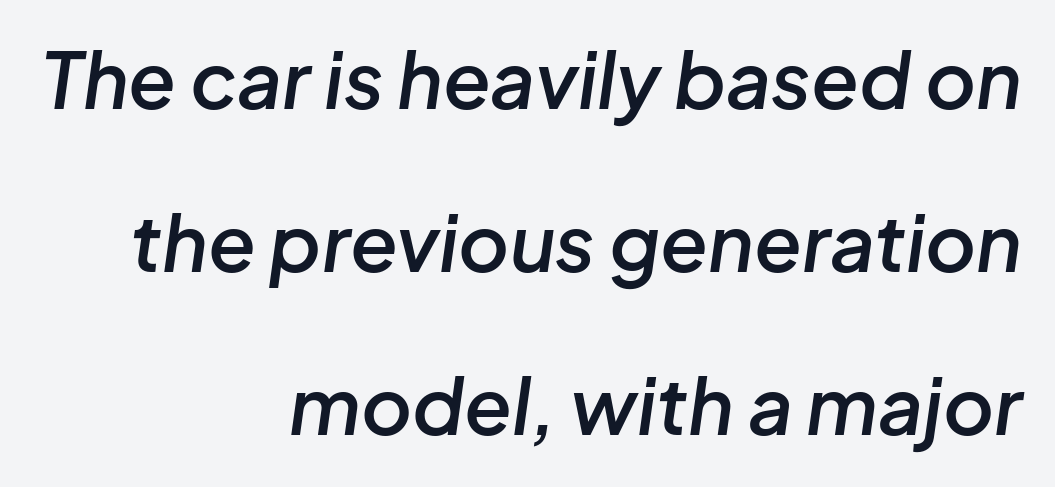
{"italic": "yes", "lean": "right", "slant_degrees": 8, "bold": "semi", "weight": "semibold", "width": "normal", "stroke_contrast": "low", "x_height": "medium", "monospaced": "no", "underline": "no", "align": "right", "line_spacing": "loose", "line_spacing_ratio": 2.09, "letter_spacing": "normal", "letter_spacing_em": 0.0, "glyph_px": 78}
